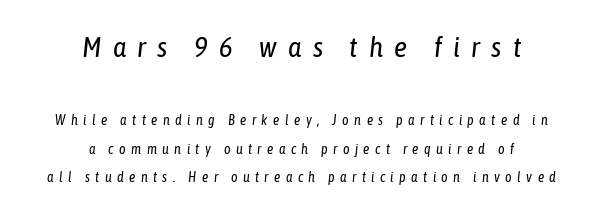
The rendering shrinks the type as you move from the upper chunk to the lower. Do the characters align in a grid? No, the font is proportional. There is plenty of visible air inserted between adjacent glyphs. This rendering uses center alignment, leaving both contours irregular but symmetric. The foot of each line stays bare and open.
